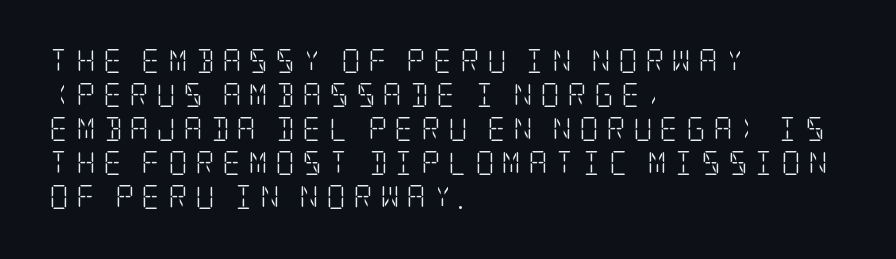
The image shows 24 px text type, upright; set left-aligned, normal line spacing (1.42x), unusually wide letter spacing (+0.3 em), not underlined.
